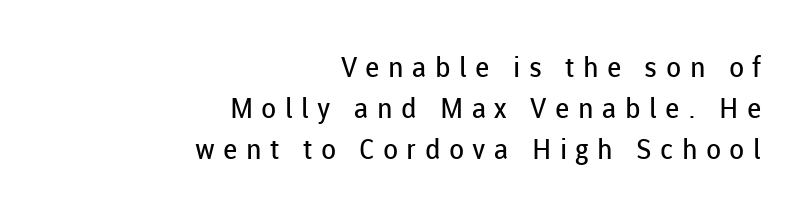
{"serif": "no", "italic": "no", "bold": "no", "weight": "regular", "width": "normal", "stroke_contrast": "low", "x_height": "medium", "monospaced": "no", "underline": "no", "align": "right", "line_spacing": "normal", "line_spacing_ratio": 1.46, "letter_spacing": "wide", "letter_spacing_em": 0.3, "glyph_px": 28}
